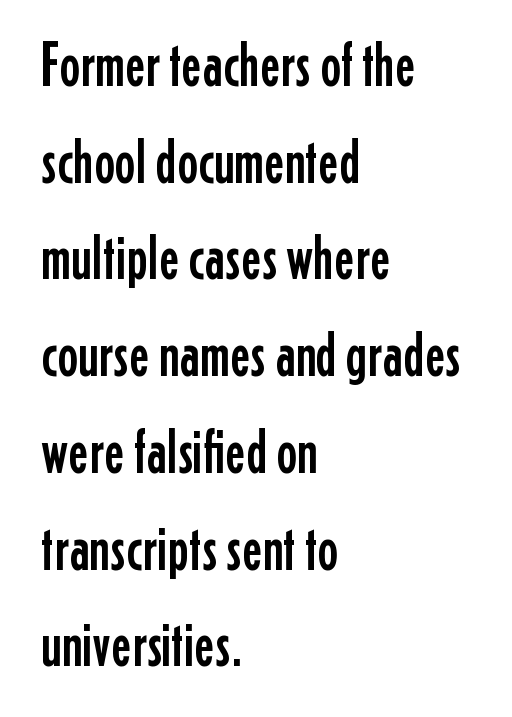
The image shows 62 px condensed sans-serif type, upright; set left-aligned, normal line spacing (1.56x), normal letter spacing, not underlined; low stroke contrast and a medium x-height.
